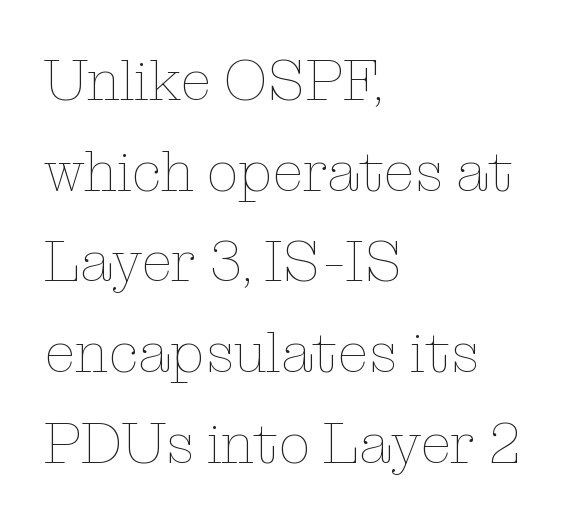
The font is comparable to plain body text, perhaps lighter. Descenders hang freely into open space. A typesetter would call this leading conventional body-copy spacing. Ascenders rise straight up at ninety degrees. The paragraph has a hard left edge and a soft right edge. The tracking reads as untouched default to a designer's eye.
